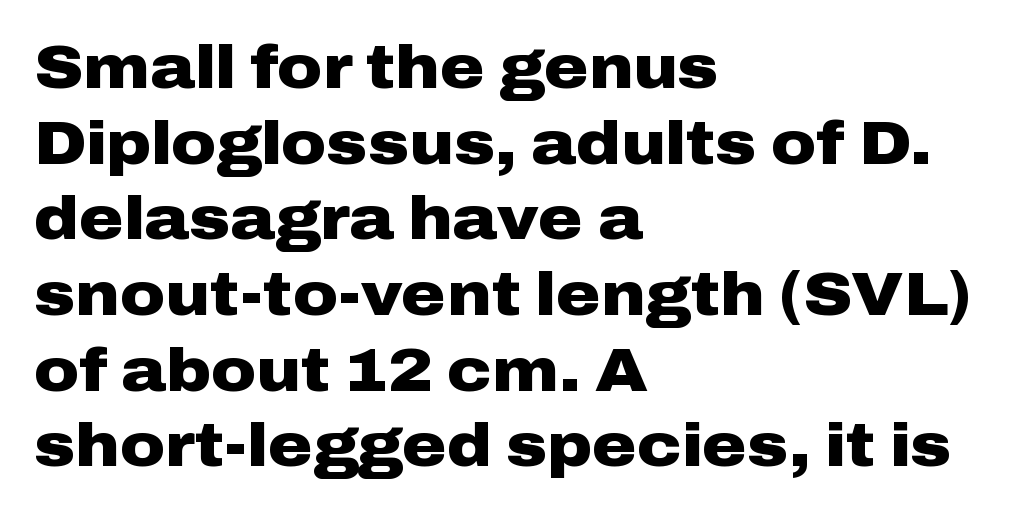
The image shows 61 px heavy, wide sans-serif type, upright; set left-aligned, line spacing 1.24x, normal letter spacing, not underlined; low stroke contrast and a medium x-height.
